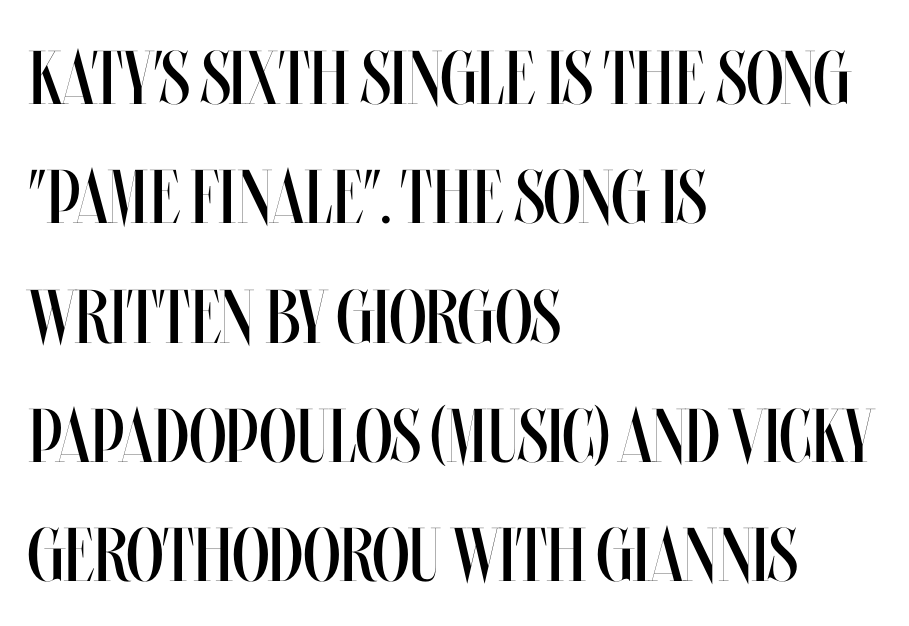
The image shows 76 px regular-weight, condensed type, upright; set left-aligned, normal line spacing (1.57x), normal letter spacing, not underlined; medium stroke contrast and a large x-height.
